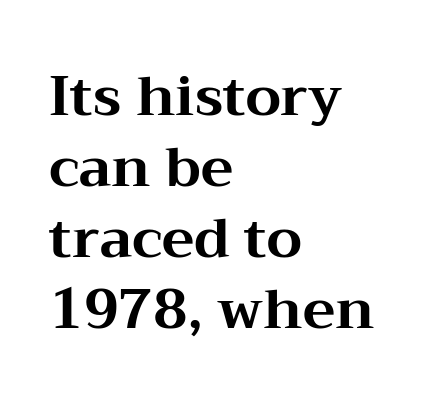
{"serif": "yes", "italic": "no", "bold": "yes", "weight": "bold", "width": "wide", "stroke_contrast": "medium", "x_height": "medium", "monospaced": "no", "underline": "no", "align": "left", "line_spacing": "normal", "line_spacing_ratio": 1.29, "letter_spacing": "normal", "letter_spacing_em": 0.0, "glyph_px": 55}
